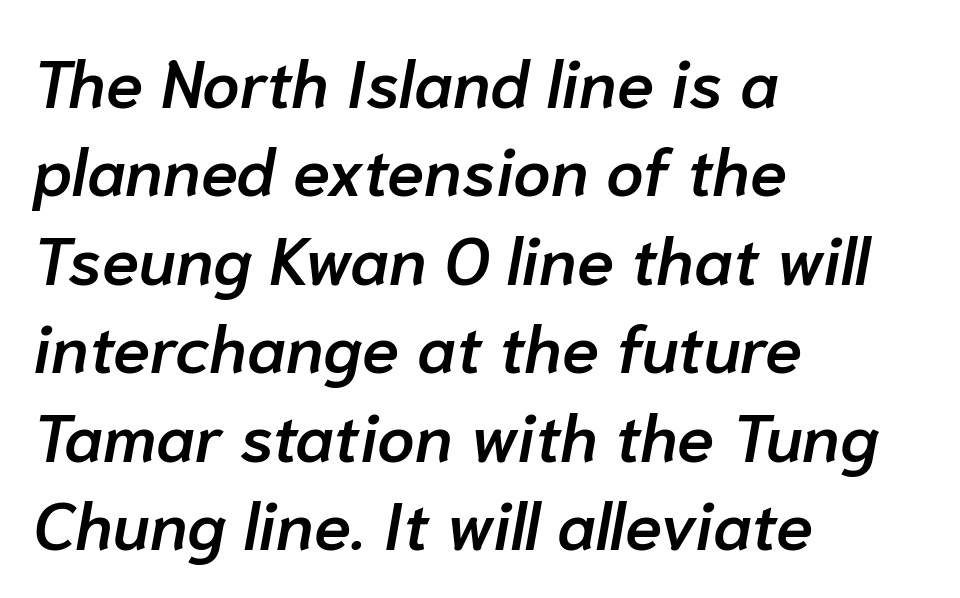
Q: Is the text bold? A: Semi-bold.
Q: Is the text italic (slanted)? A: Yes, it leans right by about 10 degrees.
Q: Is the text underlined? A: No.
Q: How is the paragraph aligned? A: Left-aligned.
Q: Is the spacing between letters normal or unusually wide? A: Normal.
Q: Is the spacing between lines tight, normal or loose? A: Normal.
Q: Width (condensed, normal, or wide)? A: Normal.
Q: Stroke contrast? A: Low.
Q: x-height? A: Medium.
Q: Monospaced? A: No.
